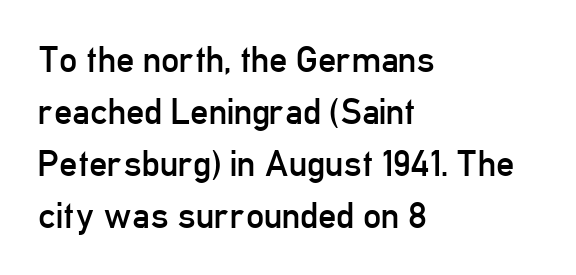
{"serif": "no", "italic": "no", "bold": "no", "weight": "regular", "width": "condensed", "stroke_contrast": "low", "x_height": "medium", "monospaced": "no", "underline": "no", "align": "left", "line_spacing": "normal", "line_spacing_ratio": 1.44, "letter_spacing": "normal", "letter_spacing_em": 0.0, "glyph_px": 36}
